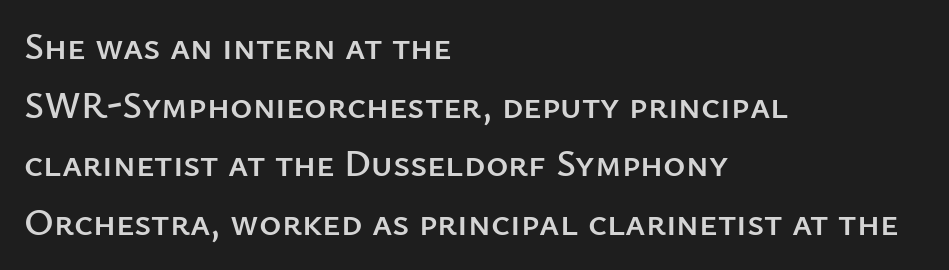
Q: Is the text italic (slanted)? A: No, it is upright.
Q: Is the typeface a serif or a sans-serif typeface? A: Sans-serif.
Q: Is the text underlined? A: No.
Q: How is the paragraph aligned? A: Left-aligned.
Q: Is the spacing between letters normal or unusually wide? A: Normal.
Q: Is the spacing between lines tight, normal or loose? A: Normal.
Q: Width (condensed, normal, or wide)? A: Normal.
Q: Stroke contrast? A: Low.
Q: x-height? A: Medium.
Q: Monospaced? A: No.
